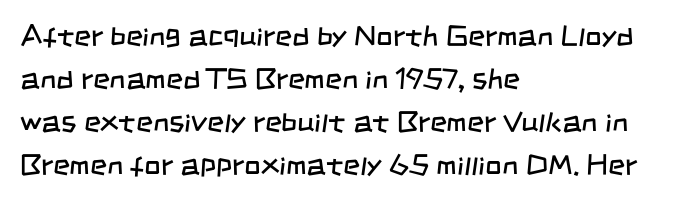
The image shows 29 px regular-weight, condensed sans-serif type; set left-aligned, normal line spacing (1.48x), normal letter spacing, not underlined; low stroke contrast and a large x-height.
